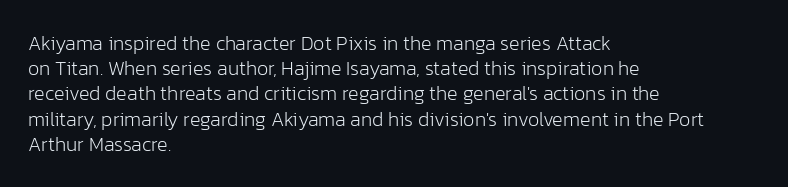
The image shows 20 px text type, upright; set left-aligned, normal line spacing (1.26x), normal letter spacing, not underlined.
